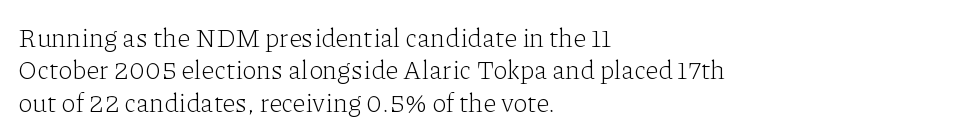
Q: Is the text bold? A: No.
Q: Is the text italic (slanted)? A: No, it is upright.
Q: Is the text underlined? A: No.
Q: How is the paragraph aligned? A: Left-aligned.
Q: Is the spacing between letters normal or unusually wide? A: Normal.
Q: Is the spacing between lines tight, normal or loose? A: Normal.
